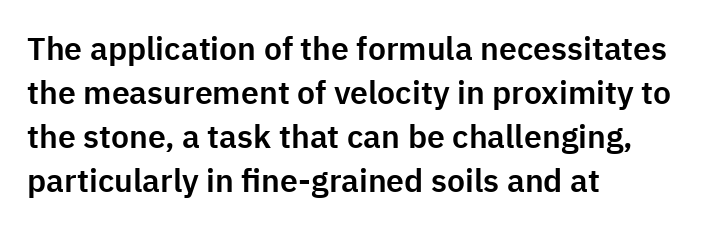
{"serif": "no", "italic": "no", "width": "normal", "stroke_contrast": "low", "x_height": "medium", "monospaced": "no", "underline": "no", "align": "left", "line_spacing": "normal", "line_spacing_ratio": 1.37, "letter_spacing": "normal", "letter_spacing_em": 0.0, "glyph_px": 32}
